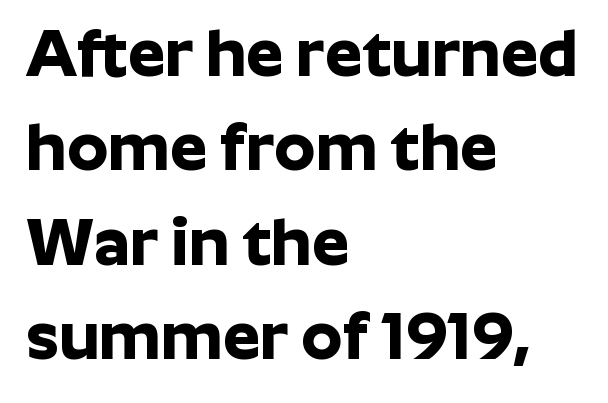
Q: Is the text bold? A: Yes.
Q: Is the text italic (slanted)? A: No, it is upright.
Q: Is the typeface a serif or a sans-serif typeface? A: Sans-serif.
Q: Is the text underlined? A: No.
Q: How is the paragraph aligned? A: Left-aligned.
Q: Is the spacing between letters normal or unusually wide? A: Normal.
Q: Is the spacing between lines tight, normal or loose? A: Normal.
Q: Width (condensed, normal, or wide)? A: Normal.
Q: Stroke contrast? A: Low.
Q: x-height? A: Medium.
Q: Monospaced? A: No.
